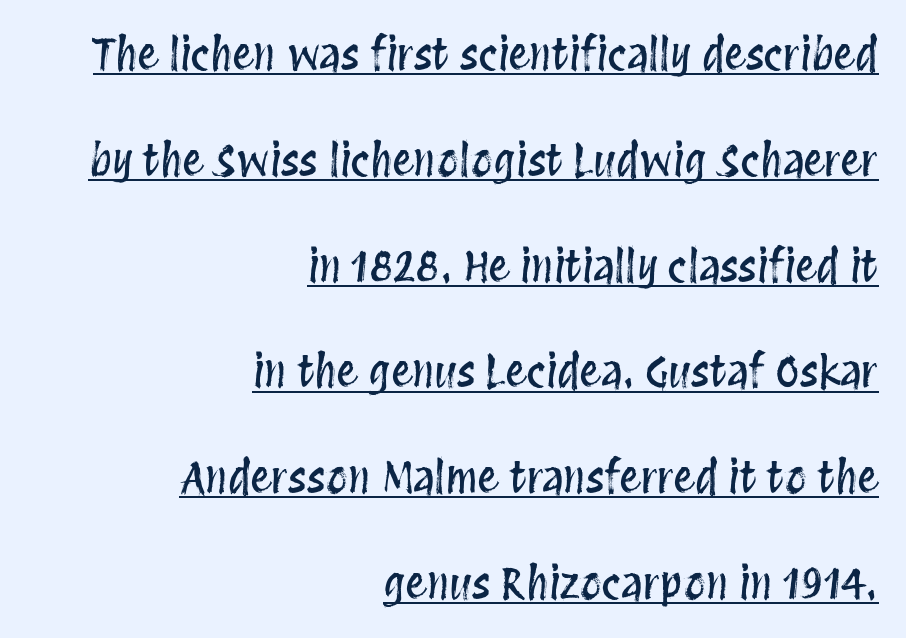
The image shows 43 px condensed type, upright; set right-aligned, loose line spacing (2.46x), normal letter spacing, underlined; medium stroke contrast and a large x-height.
